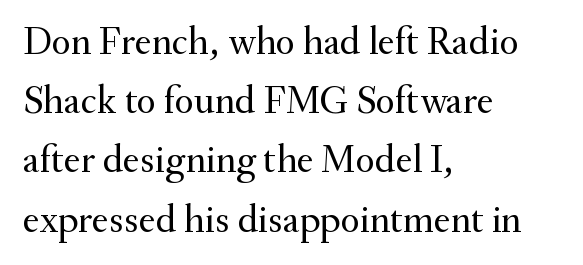
The image shows 40 px regular-weight serif type, upright; set left-aligned, normal line spacing (1.48x), normal letter spacing, not underlined; medium stroke contrast and a small x-height.
